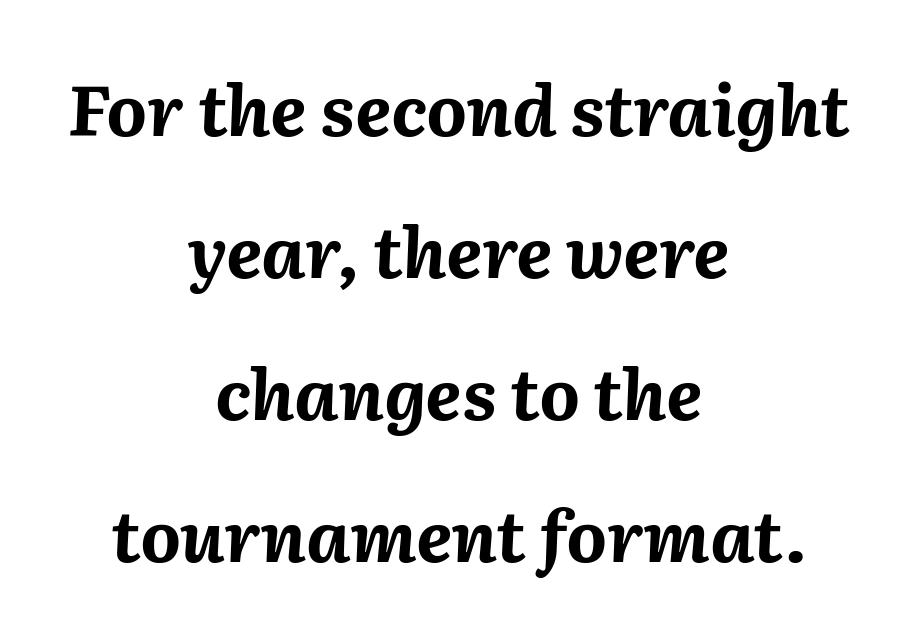
These words are printed bold, with thick strokes throughout. The whitespace from short lines is split evenly between both sides. Varying glyph widths throughout — classic text-font behaviour. This rendering leaves character spacing at its baseline value. Rule under the text: the space is simply empty. The face used here has a pronounced slope to its letters.
